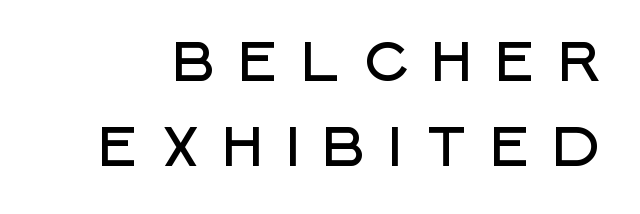
These lines were composed using upright roman letters. The designer went with a sans here, leaving each stem footless. Leading: standard. Varying glyph widths throughout — classic text-font behaviour.
